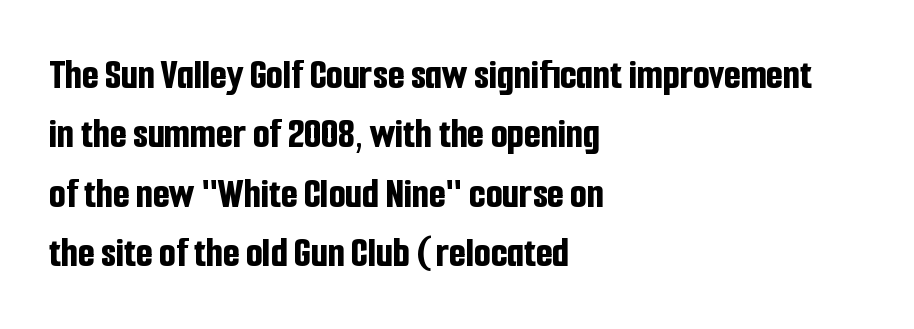
Q: Is the text bold? A: Yes.
Q: Is the text italic (slanted)? A: No, it is upright.
Q: Is the typeface a serif or a sans-serif typeface? A: Sans-serif.
Q: Is the text underlined? A: No.
Q: How is the paragraph aligned? A: Left-aligned.
Q: Is the spacing between letters normal or unusually wide? A: Normal.
Q: Is the spacing between lines tight, normal or loose? A: Normal.
Q: Width (condensed, normal, or wide)? A: Condensed.
Q: Stroke contrast? A: Low.
Q: x-height? A: Medium.
Q: Monospaced? A: No.
